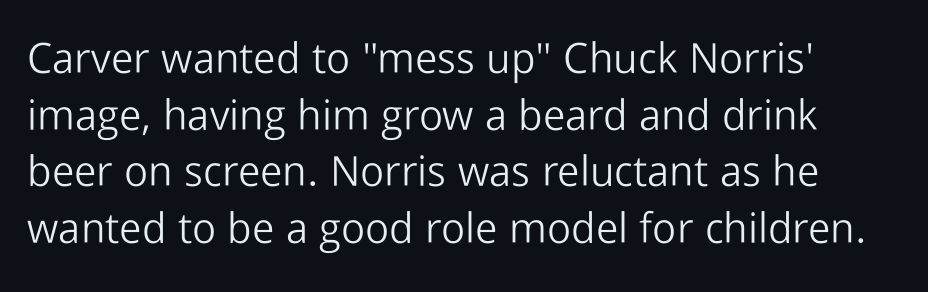
Q: Is the text bold? A: No.
Q: Is the text italic (slanted)? A: No, it is upright.
Q: Is the typeface a serif or a sans-serif typeface? A: Sans-serif.
Q: Is the text underlined? A: No.
Q: Is the spacing between letters normal or unusually wide? A: Normal.
Q: Is the spacing between lines tight, normal or loose? A: Normal.
Q: Width (condensed, normal, or wide)? A: Normal.
Q: Stroke contrast? A: Low.
Q: x-height? A: Medium.
Q: Monospaced? A: No.
